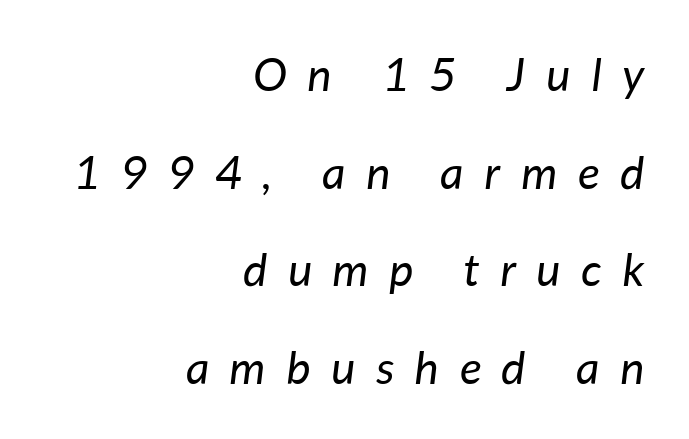
Q: Is the text bold? A: No.
Q: Is the text italic (slanted)? A: Yes, it leans right by about 7 degrees.
Q: Is the text underlined? A: No.
Q: How is the paragraph aligned? A: Right-aligned.
Q: Is the spacing between letters normal or unusually wide? A: Unusually wide.
Q: Is the spacing between lines tight, normal or loose? A: Loose.
Q: Width (condensed, normal, or wide)? A: Normal.
Q: Stroke contrast? A: Low.
Q: x-height? A: Medium.
Q: Monospaced? A: No.
